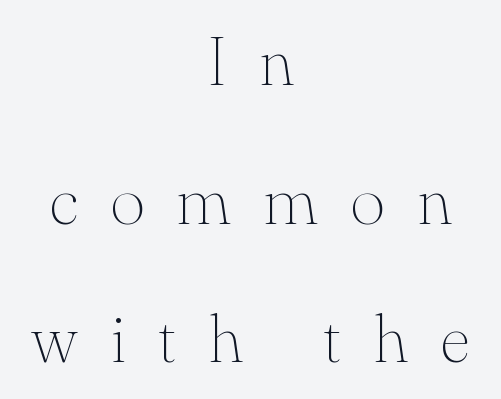
Do the letters lean? They stand straight. This rendering features lettering with no underline. Summary of vertical rhythm: relaxed, with wide interline spacing. Compared with a typical body face, this is equally light or lighter still. This sample uses a serif face. This sample is center-justified, so both line endings float freely.
